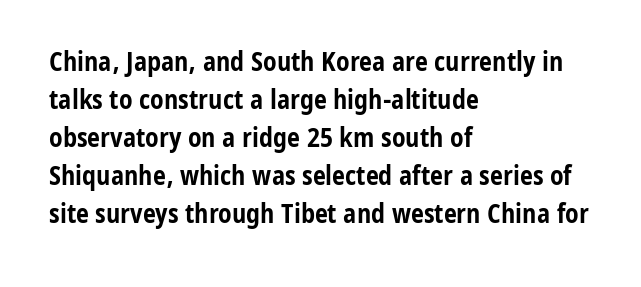
Horizontal alignment here is leftward, the default for most running prose. Nothing unusual about the tracking: characters are spaced as the font intends. Students, observe: this is what conventionally led text looks like. Does the lettering tilt? It doesn't — this is upright.
